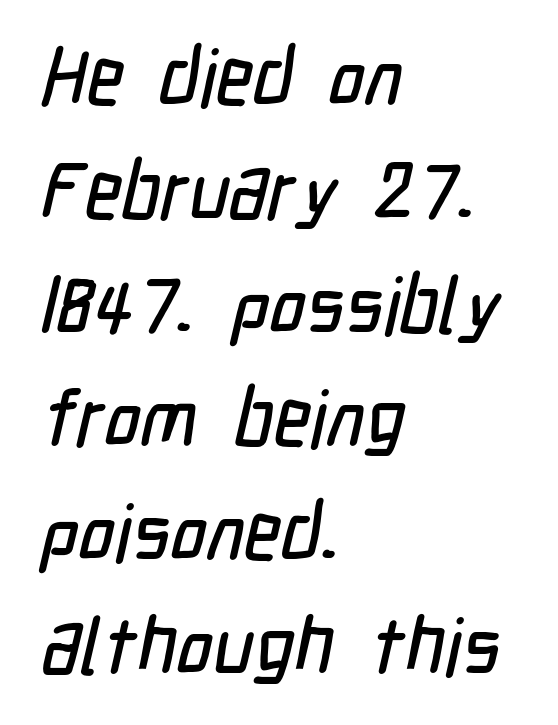
{"serif": "no", "width": "condensed", "stroke_contrast": "low", "x_height": "medium", "monospaced": "no", "underline": "no", "align": "left", "line_spacing": "normal", "line_spacing_ratio": 1.44, "letter_spacing": "normal", "letter_spacing_em": 0.0, "glyph_px": 79}
